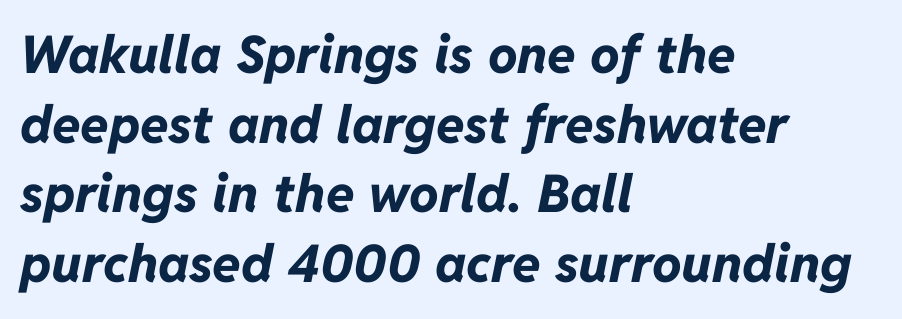
{"italic": "yes", "lean": "right", "slant_degrees": 11, "bold": "yes", "weight": "bold", "width": "normal", "stroke_contrast": "low", "x_height": "medium", "monospaced": "no", "underline": "no", "align": "left", "line_spacing": "normal", "line_spacing_ratio": 1.34, "letter_spacing": "normal", "letter_spacing_em": 0.0, "glyph_px": 52}
